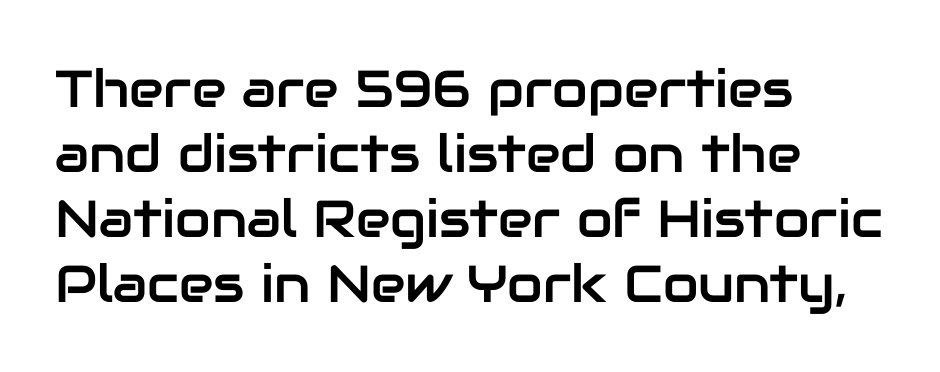
Each new line begins a customary step beneath the previous one. Words appear dense and cohesive because spacing is normal. Check under the words: just untouched page. You could not count columns in this text — the font is proportionally spaced. No italicization has been applied; the sample stays upright. The rendering anchors every line to the left-hand side.
